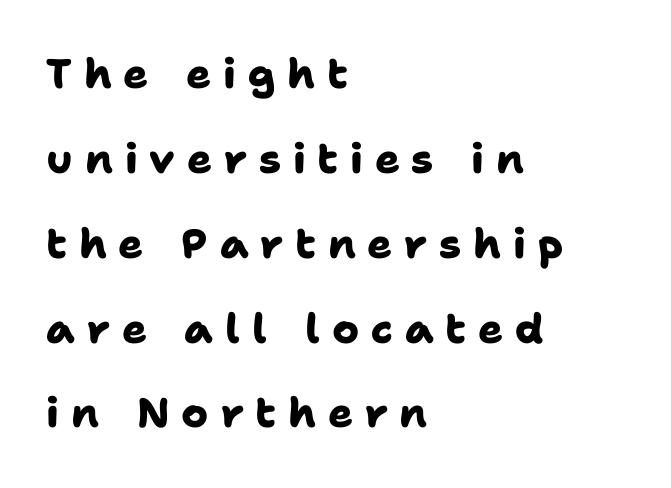
The image shows 41 px heavy sans-serif type; set left-aligned, loose line spacing (2.07x), unusually wide letter spacing (+0.29 em), not underlined; low stroke contrast and a medium x-height.
